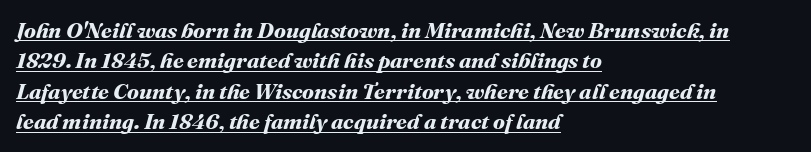
Q: Is the text bold? A: Yes.
Q: Is the text underlined? A: Yes.
Q: How is the paragraph aligned? A: Left-aligned.
Q: Is the spacing between letters normal or unusually wide? A: Normal.
Q: Is the spacing between lines tight, normal or loose? A: Normal.
